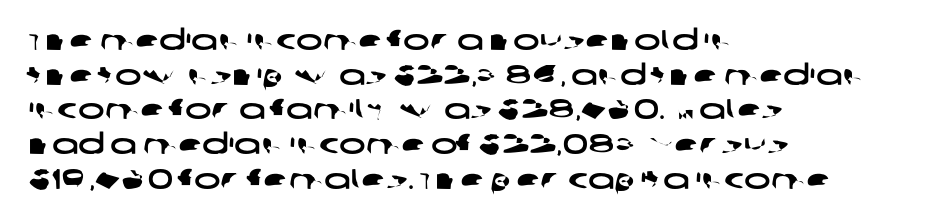
The image shows 28 px wide sans-serif type; set left-aligned, line spacing 1.24x, normal letter spacing, not underlined; low stroke contrast and a large x-height.
